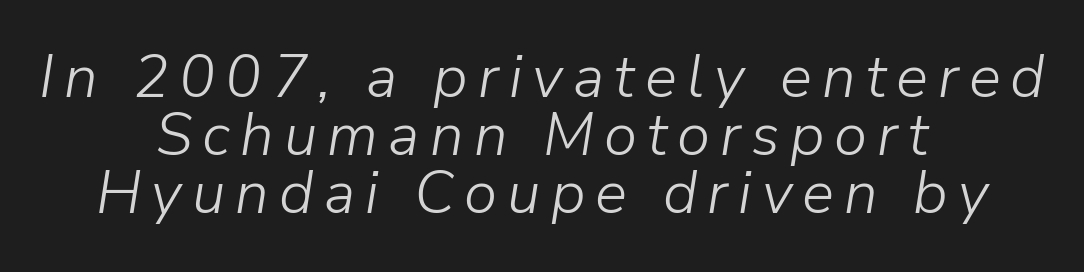
Interline gaps are noticeably narrow in this sample. Weight: not bold — regular or lighter. Spacing verdict: proportional, widths tailored to each character. One-word summary of the alignment: center. Quick note: underline off.
